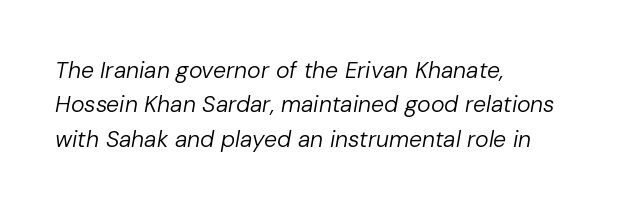
The image shows 23 px text type, italic (leaning right); set left-aligned, normal line spacing (1.5x), normal letter spacing, not underlined.
